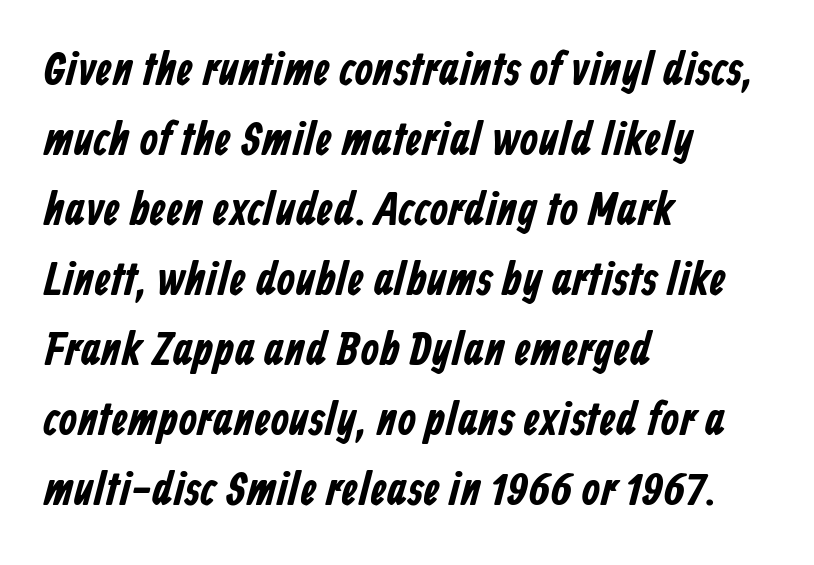
{"serif": "no", "width": "condensed", "stroke_contrast": "low", "x_height": "medium", "monospaced": "no", "underline": "no", "align": "left", "line_spacing": "normal", "line_spacing_ratio": 1.49, "letter_spacing": "normal", "letter_spacing_em": 0.0, "glyph_px": 47}
